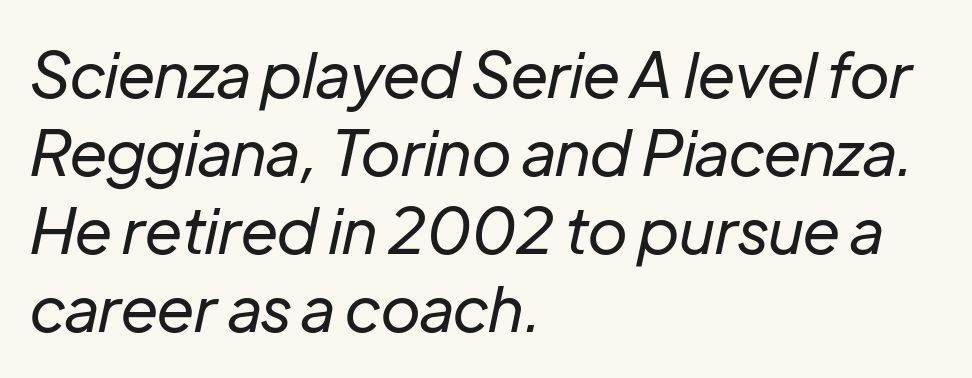
Q: Is the text bold? A: No.
Q: Is the text italic (slanted)? A: Yes, it leans right by about 12 degrees.
Q: Is the text underlined? A: No.
Q: How is the paragraph aligned? A: Left-aligned.
Q: Is the spacing between letters normal or unusually wide? A: Normal.
Q: Width (condensed, normal, or wide)? A: Normal.
Q: Stroke contrast? A: Low.
Q: x-height? A: Medium.
Q: Monospaced? A: No.
